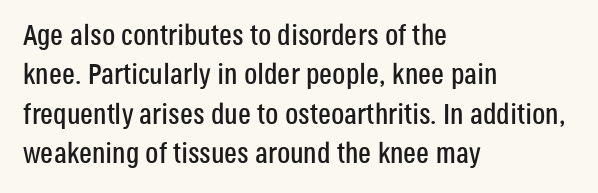
The image shows 29 px condensed sans-serif type, upright; set left-aligned, normal line spacing (1.36x), normal letter spacing, not underlined; low stroke contrast and a large x-height.
